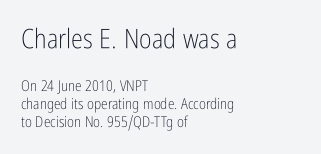
Q: Is the text bold? A: No.
Q: Is the text italic (slanted)? A: No, it is upright.
Q: Is the text underlined? A: No.
Q: How is the paragraph aligned? A: Left-aligned.
Q: Is the spacing between letters normal or unusually wide? A: Normal.
Q: Which block of text is set in a larger size, the first (top) or the second (bottom)? A: The first (top) one.
